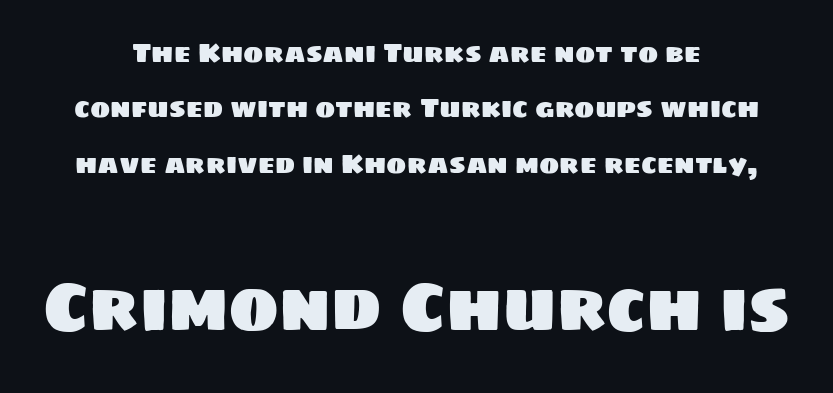
{"serif": "no", "width": "normal", "stroke_contrast": "low", "x_height": "large", "monospaced": "no", "underline": "no", "align": "center", "line_spacing": "loose", "line_spacing_ratio": 2.05, "letter_spacing": "normal", "letter_spacing_em": 0.0, "larger_block": "second", "size_ratio": 2.52, "glyph_px": 68}
